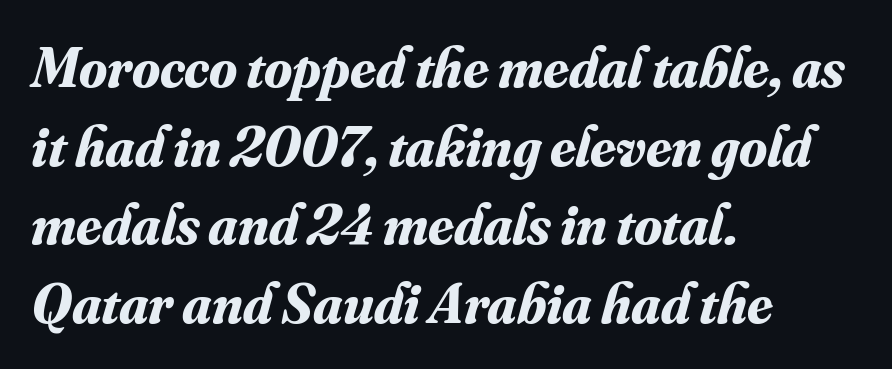
No word sits above an underline. The characters look thick and weighty, a clear bold. Here the designer chose a conventional face with non-uniform glyph widths. Reading down the column, the eye jumps a familiar distance to each next line.
